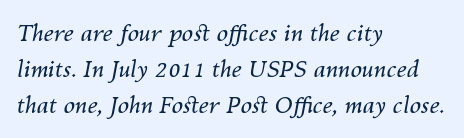
{"italic": "yes", "lean": "right", "slant_degrees": 10, "bold": "no", "underline": "no", "align": "left", "line_spacing": "normal", "line_spacing_ratio": 1.56, "letter_spacing": "normal", "letter_spacing_em": 0.0, "glyph_px": 23}
